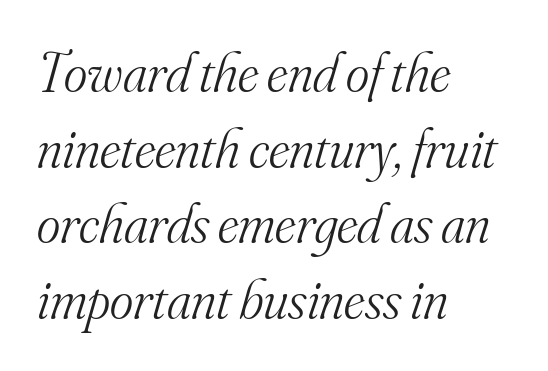
The image shows 56 px light serif type, italic (leaning right); set left-aligned, normal line spacing (1.35x), normal letter spacing, not underlined; medium stroke contrast and a small x-height.
